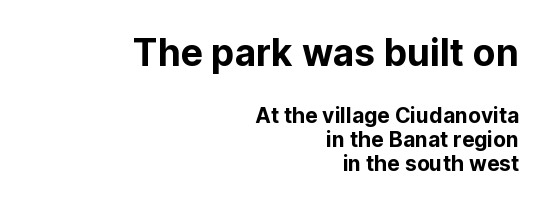
Q: Is the text italic (slanted)? A: No, it is upright.
Q: Is the typeface a serif or a sans-serif typeface? A: Sans-serif.
Q: Is the text underlined? A: No.
Q: How is the paragraph aligned? A: Right-aligned.
Q: Is the spacing between letters normal or unusually wide? A: Normal.
Q: Is the spacing between lines tight, normal or loose? A: Tight.
Q: Which block of text is set in a larger size, the first (top) or the second (bottom)? A: The first (top) one.
Q: Width (condensed, normal, or wide)? A: Normal.
Q: Stroke contrast? A: Low.
Q: x-height? A: Medium.
Q: Monospaced? A: No.
